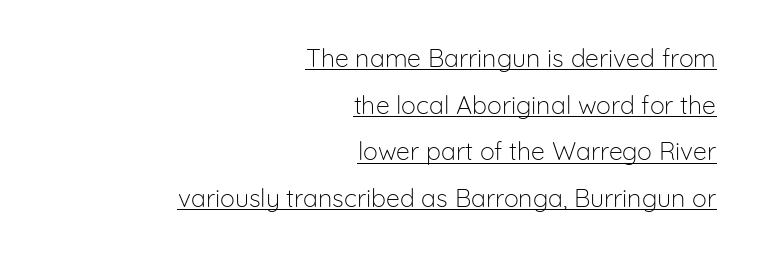
The image shows 25 px text type, upright; set right-aligned, line spacing 1.87x, normal letter spacing, underlined.
